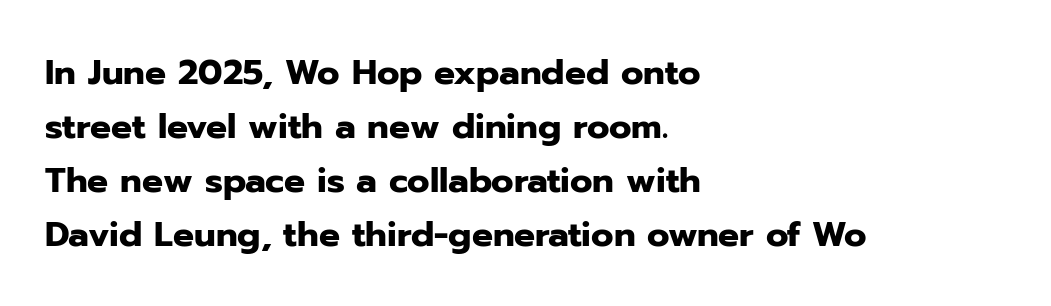
Q: Is the text bold? A: Yes.
Q: Is the text italic (slanted)? A: No, it is upright.
Q: Is the typeface a serif or a sans-serif typeface? A: Sans-serif.
Q: Is the text underlined? A: No.
Q: How is the paragraph aligned? A: Left-aligned.
Q: Is the spacing between letters normal or unusually wide? A: Normal.
Q: Is the spacing between lines tight, normal or loose? A: Normal.
Q: Width (condensed, normal, or wide)? A: Normal.
Q: Stroke contrast? A: Low.
Q: x-height? A: Medium.
Q: Monospaced? A: No.
